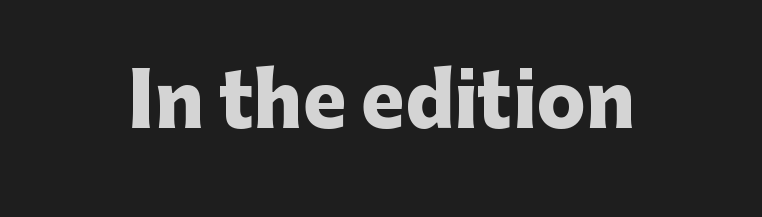
The image shows 73 px heavy sans-serif type, upright; set normal letter spacing, not underlined; low stroke contrast and a medium x-height.
